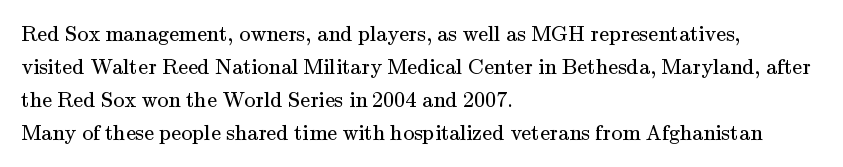
The image shows 22 px text type, upright; set left-aligned, normal line spacing (1.5x), normal letter spacing, not underlined.
